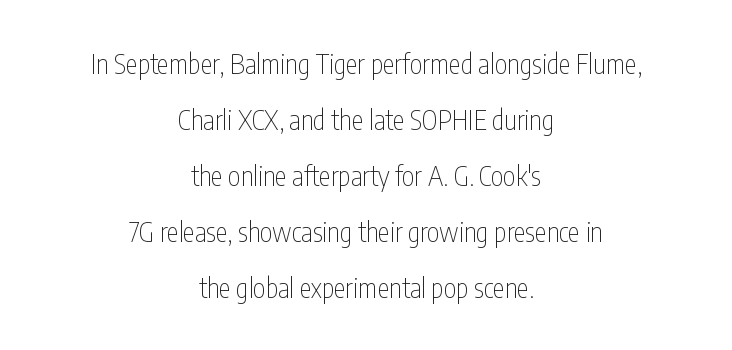
{"italic": "no", "bold": "no", "underline": "no", "align": "center", "line_spacing": "loose", "line_spacing_ratio": 2.07, "letter_spacing": "normal", "letter_spacing_em": 0.0, "glyph_px": 27}
